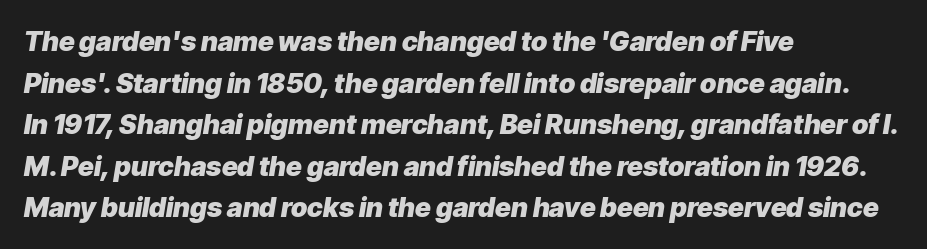
Q: Is the text bold? A: Yes.
Q: Is the text italic (slanted)? A: Yes, it leans right by about 9 degrees.
Q: Is the text underlined? A: No.
Q: How is the paragraph aligned? A: Left-aligned.
Q: Is the spacing between letters normal or unusually wide? A: Normal.
Q: Is the spacing between lines tight, normal or loose? A: Normal.
